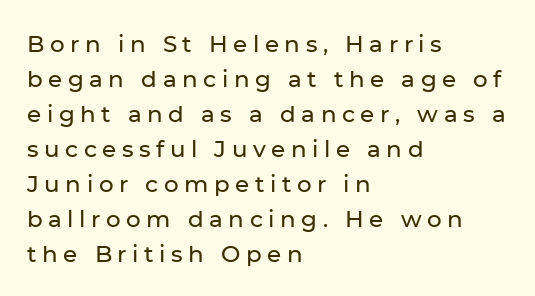
Display-style spreading of the glyphs; the letterfit is very open. Horizontal bands of white between lines are of average thickness. The glyphs are unaccompanied by any horizontal stroke below them. The font's upright variant was chosen for this text. These lines stack with their left ends in a neat column.
